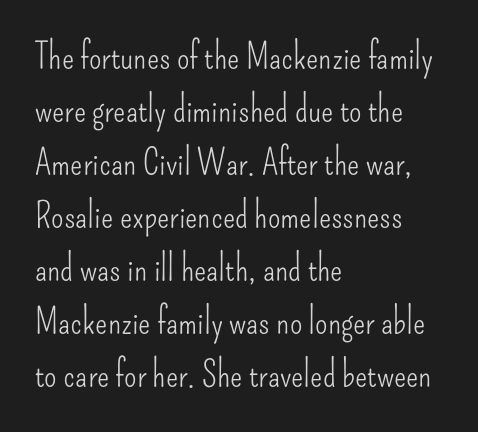
Q: Is the text bold? A: No.
Q: Is the text italic (slanted)? A: No, it is upright.
Q: Is the typeface a serif or a sans-serif typeface? A: Sans-serif.
Q: Is the text underlined? A: No.
Q: How is the paragraph aligned? A: Left-aligned.
Q: Is the spacing between letters normal or unusually wide? A: Normal.
Q: Is the spacing between lines tight, normal or loose? A: Normal.
Q: Width (condensed, normal, or wide)? A: Condensed.
Q: Stroke contrast? A: Low.
Q: x-height? A: Small.
Q: Monospaced? A: No.
